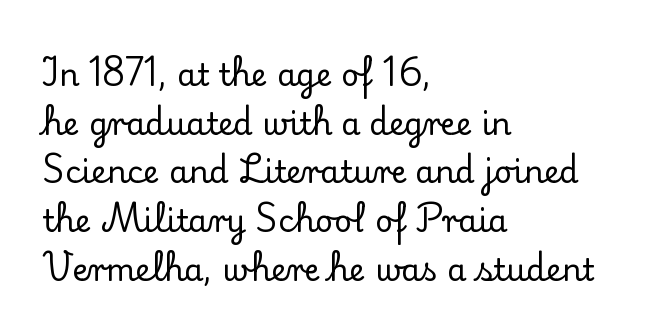
{"serif": "yes", "italic": "no", "width": "normal", "stroke_contrast": "low", "x_height": "small", "monospaced": "no", "underline": "no", "align": "left", "line_spacing": "normal", "line_spacing_ratio": 1.57, "letter_spacing": "normal", "letter_spacing_em": 0.0, "glyph_px": 31}
